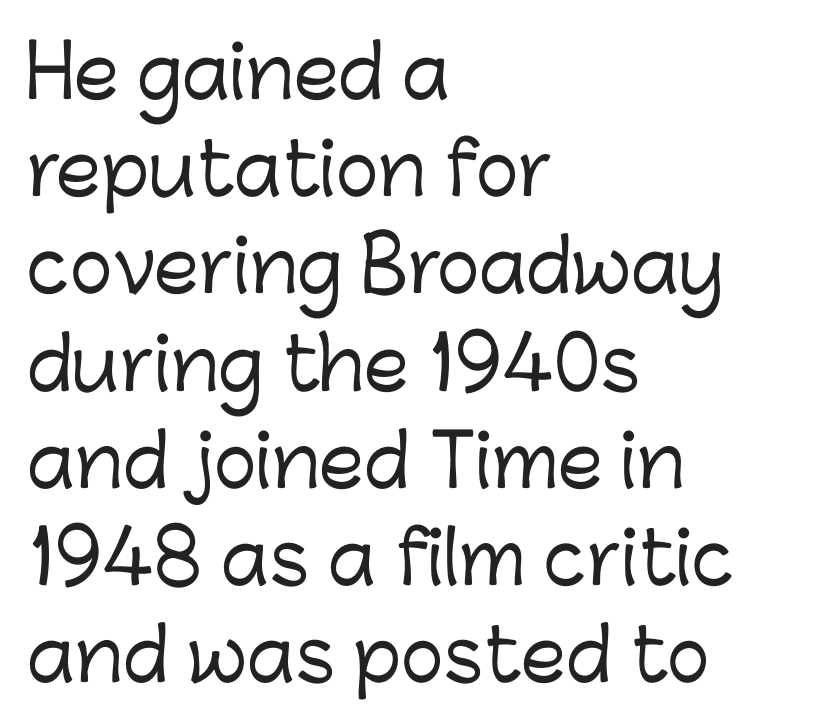
{"serif": "no", "italic": "no", "width": "normal", "stroke_contrast": "low", "x_height": "medium", "monospaced": "no", "underline": "no", "align": "left", "line_spacing": "normal", "line_spacing_ratio": 1.35, "letter_spacing": "normal", "letter_spacing_em": 0.0, "glyph_px": 72}
